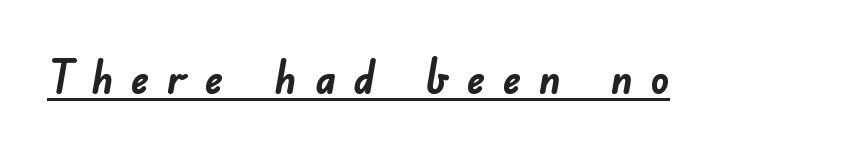
These lines are composed in type without serifs. Is this a fixed-width face? No — the glyphs have proportional, varying widths. Notice how thick the strokes are: this is what a full bold looks like. You can see a thin bar hugging the bottom of the glyphs. Loose tracking; the words dissolve into strings of separated letters.
